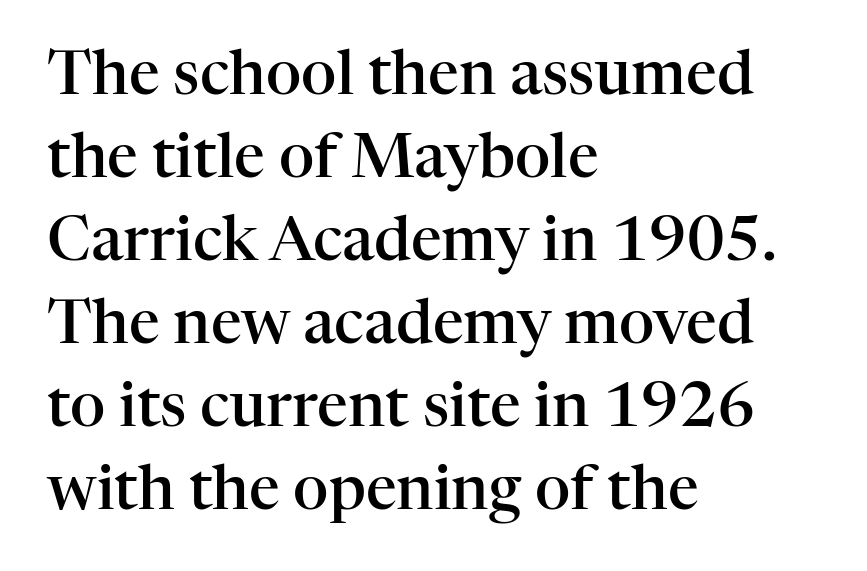
The image shows 61 px semibold serif type, upright; set left-aligned, normal line spacing (1.36x), normal letter spacing, not underlined; high stroke contrast and a medium x-height.
